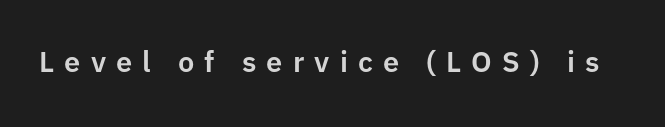
Rendered with straight, roman letterforms. Examine the stroke ends and you'll find no serifs. Here the designer chose a conventional face with non-uniform glyph widths. Does extra space separate the letters? Yes, quite a lot of it.
